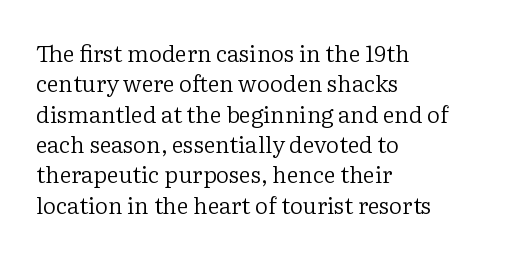
{"italic": "no", "bold": "no", "underline": "no", "align": "left", "line_spacing": "normal", "line_spacing_ratio": 1.32, "letter_spacing": "normal", "letter_spacing_em": 0.0, "glyph_px": 23}
